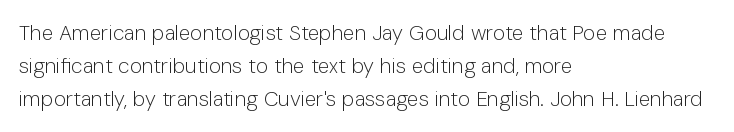
The image shows 21 px text type, upright; set left-aligned, normal line spacing (1.57x), normal letter spacing, not underlined.
